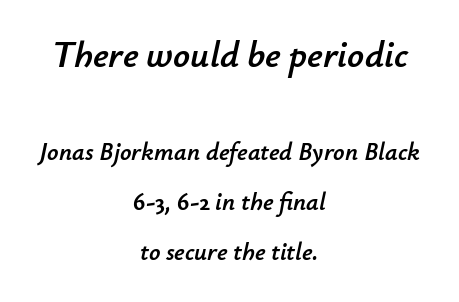
Q: Is the text italic (slanted)? A: Yes, it leans right by about 12 degrees.
Q: Is the text underlined? A: No.
Q: How is the paragraph aligned? A: Centered.
Q: Is the spacing between letters normal or unusually wide? A: Normal.
Q: Is the spacing between lines tight, normal or loose? A: Loose.
Q: Which block of text is set in a larger size, the first (top) or the second (bottom)? A: The first (top) one.
Q: Width (condensed, normal, or wide)? A: Normal.
Q: Stroke contrast? A: Low.
Q: x-height? A: Small.
Q: Monospaced? A: No.
